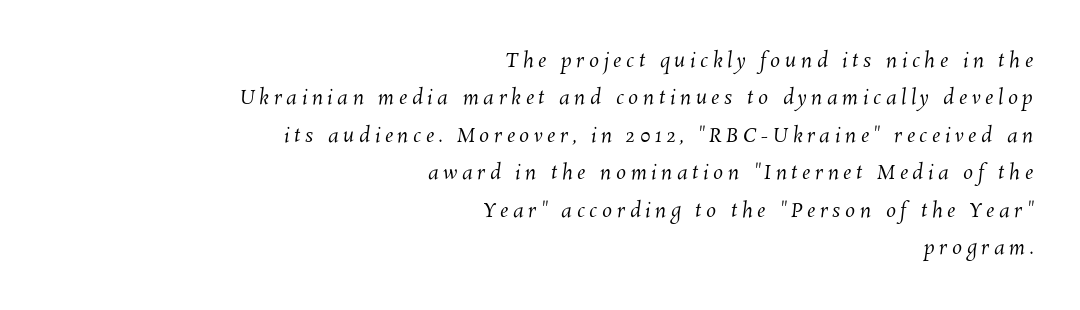
{"bold": "no", "underline": "no", "align": "right", "line_spacing_ratio": 1.87, "letter_spacing": "wide", "letter_spacing_em": 0.23, "glyph_px": 20}
